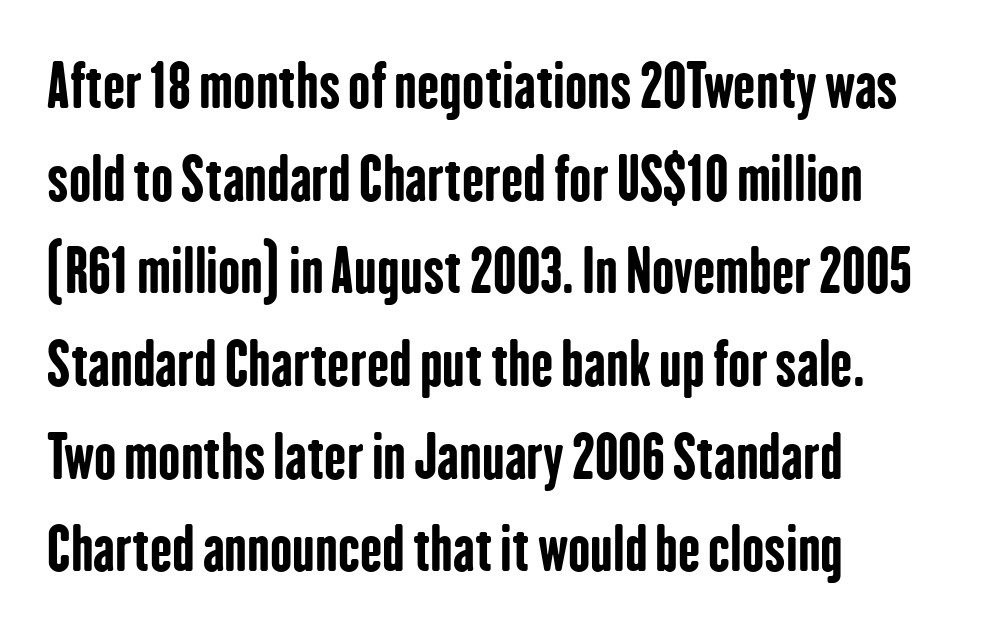
{"serif": "no", "italic": "no", "bold": "yes", "weight": "bold", "width": "condensed", "stroke_contrast": "low", "x_height": "medium", "monospaced": "no", "underline": "no", "align": "left", "line_spacing": "normal", "line_spacing_ratio": 1.57, "letter_spacing": "normal", "letter_spacing_em": 0.0, "glyph_px": 59}
